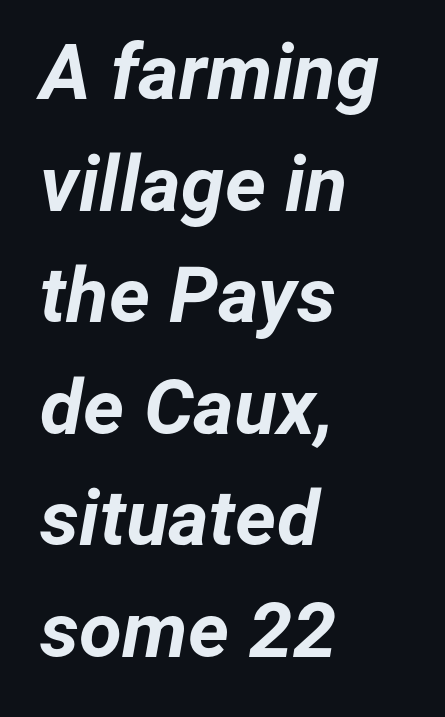
Q: Is the text bold? A: Yes.
Q: Is the text italic (slanted)? A: Yes, it leans right by about 12 degrees.
Q: Is the text underlined? A: No.
Q: How is the paragraph aligned? A: Left-aligned.
Q: Is the spacing between letters normal or unusually wide? A: Normal.
Q: Is the spacing between lines tight, normal or loose? A: Normal.
Q: Width (condensed, normal, or wide)? A: Normal.
Q: Stroke contrast? A: Low.
Q: x-height? A: Medium.
Q: Monospaced? A: No.
